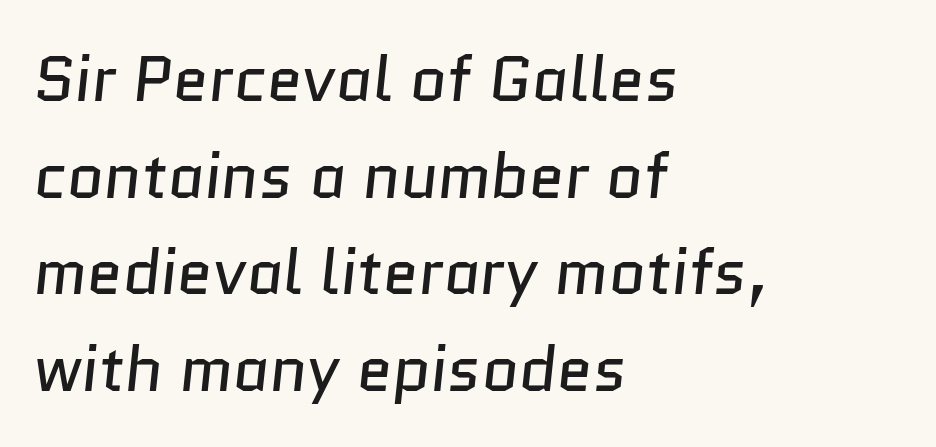
The image shows 64 px regular-weight sans-serif type; set left-aligned, normal line spacing (1.51x), normal letter spacing, not underlined; low stroke contrast and a medium x-height.
